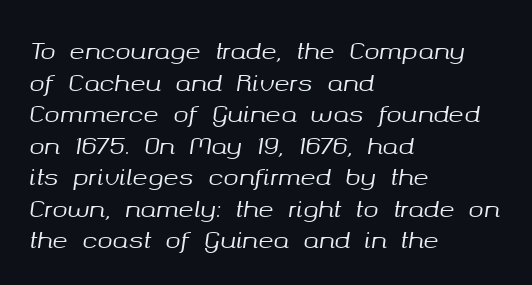
Q: Is the text italic (slanted)? A: Yes, it leans right by about 8 degrees.
Q: Is the text underlined? A: No.
Q: How is the paragraph aligned? A: Left-aligned.
Q: Is the spacing between letters normal or unusually wide? A: Normal.
Q: Is the spacing between lines tight, normal or loose? A: Normal.
